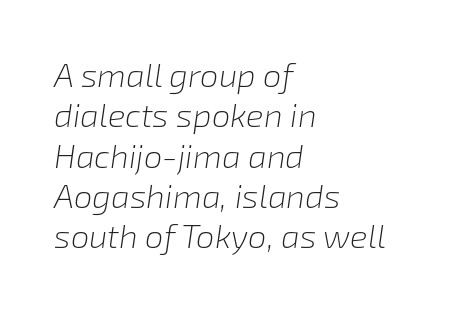
Q: Is the text bold? A: No.
Q: Is the text italic (slanted)? A: Yes, it leans right by about 8 degrees.
Q: Is the text underlined? A: No.
Q: How is the paragraph aligned? A: Left-aligned.
Q: Is the spacing between letters normal or unusually wide? A: Normal.
Q: Width (condensed, normal, or wide)? A: Normal.
Q: Stroke contrast? A: Low.
Q: x-height? A: Medium.
Q: Monospaced? A: No.
